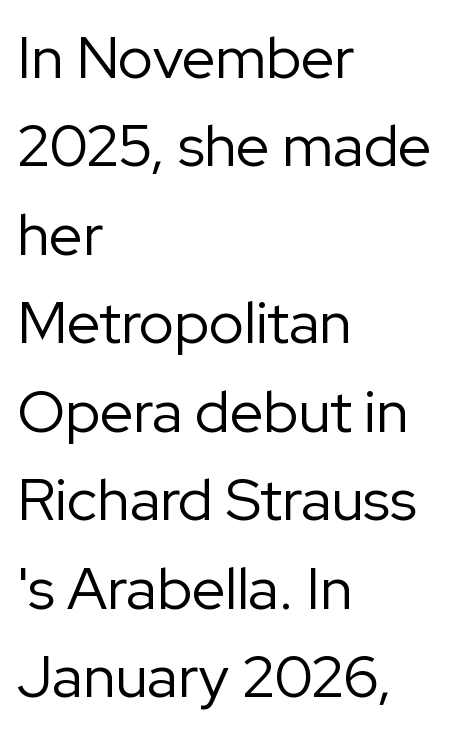
The image shows 59 px regular-weight sans-serif type, upright; set left-aligned, normal line spacing (1.5x), normal letter spacing, not underlined; low stroke contrast and a medium x-height.
